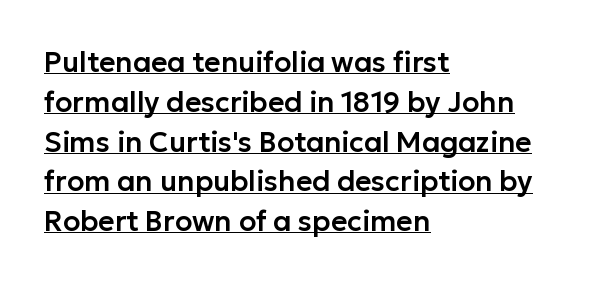
The image shows 28 px sans-serif type, upright; set left-aligned, normal line spacing (1.42x), normal letter spacing, underlined; low stroke contrast and a medium x-height.
